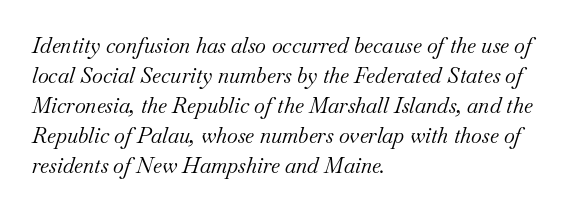
{"italic": "yes", "lean": "right", "slant_degrees": 18, "bold": "no", "underline": "no", "align": "left", "line_spacing": "normal", "line_spacing_ratio": 1.43, "letter_spacing": "normal", "letter_spacing_em": 0.0, "glyph_px": 21}
